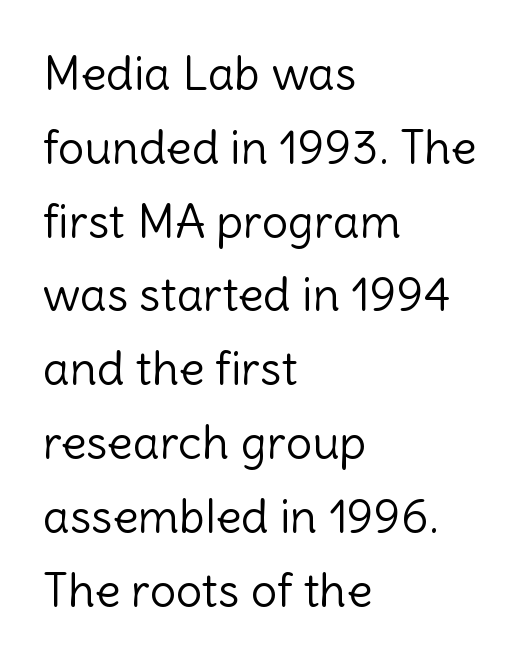
Q: Is the text bold? A: No.
Q: Is the text italic (slanted)? A: No, it is upright.
Q: Is the typeface a serif or a sans-serif typeface? A: Sans-serif.
Q: Is the text underlined? A: No.
Q: How is the paragraph aligned? A: Left-aligned.
Q: Is the spacing between letters normal or unusually wide? A: Normal.
Q: Is the spacing between lines tight, normal or loose? A: Normal.
Q: Width (condensed, normal, or wide)? A: Normal.
Q: x-height? A: Medium.
Q: Monospaced? A: No.
